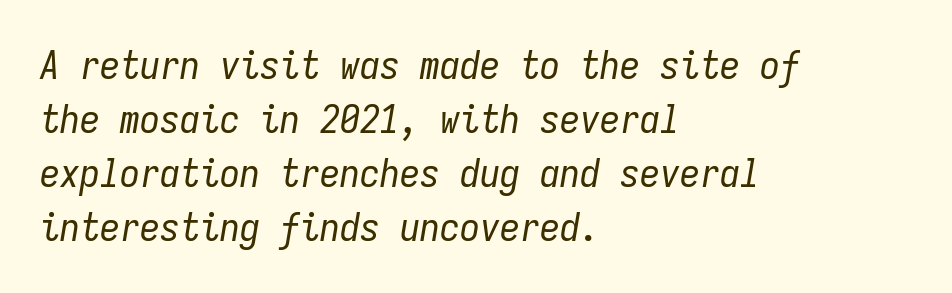
{"italic": "yes", "lean": "right", "slant_degrees": 9, "bold": "no", "weight": "regular", "width": "condensed", "stroke_contrast": "low", "x_height": "medium", "monospaced": "yes", "underline": "no", "align": "left", "line_spacing": "normal", "line_spacing_ratio": 1.35, "letter_spacing": "normal", "letter_spacing_em": 0.0, "glyph_px": 40}
